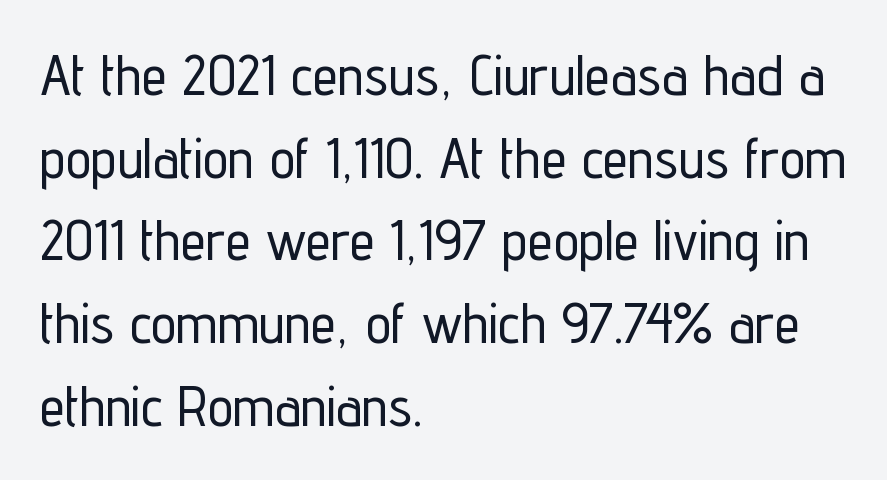
Q: Is the text italic (slanted)? A: No, it is upright.
Q: Is the typeface a serif or a sans-serif typeface? A: Sans-serif.
Q: Is the text underlined? A: No.
Q: How is the paragraph aligned? A: Left-aligned.
Q: Is the spacing between letters normal or unusually wide? A: Normal.
Q: Is the spacing between lines tight, normal or loose? A: Normal.
Q: Width (condensed, normal, or wide)? A: Condensed.
Q: Stroke contrast? A: Low.
Q: x-height? A: Medium.
Q: Monospaced? A: No.
